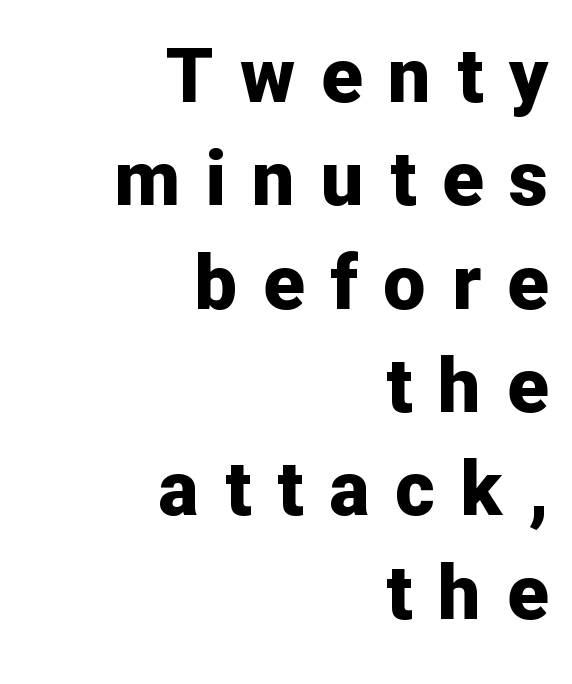
The image shows 76 px bold sans-serif type, upright; set right-aligned, normal line spacing (1.36x), unusually wide letter spacing (+0.34 em), not underlined; low stroke contrast and a medium x-height.
